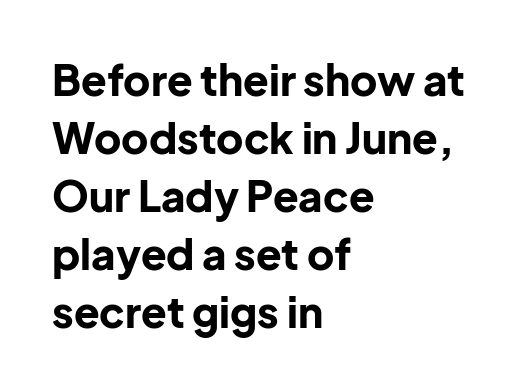
{"serif": "no", "italic": "no", "bold": "yes", "weight": "bold", "width": "normal", "stroke_contrast": "low", "x_height": "medium", "monospaced": "no", "underline": "no", "align": "left", "line_spacing": "normal", "line_spacing_ratio": 1.38, "letter_spacing": "normal", "letter_spacing_em": 0.0, "glyph_px": 42}
